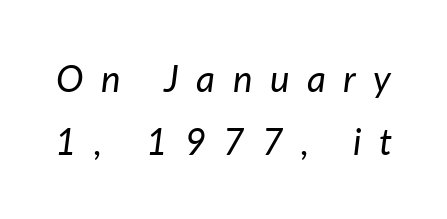
{"italic": "yes", "lean": "right", "slant_degrees": 7, "bold": "no", "weight": "regular", "width": "normal", "stroke_contrast": "low", "x_height": "medium", "monospaced": "no", "underline": "no", "line_spacing_ratio": 1.71, "letter_spacing": "wide", "letter_spacing_em": 0.47, "glyph_px": 37}
